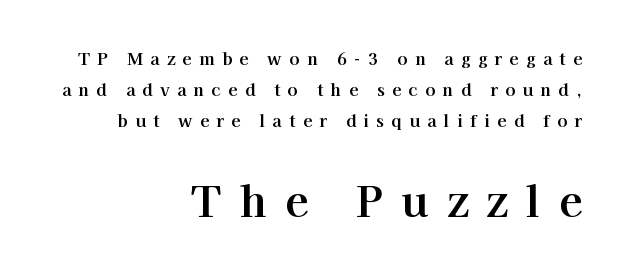
The letters in the lower block stand taller than those in the block above. The compositor pushed each line to the right boundary. Looks like regular typesetting: each glyph gets only the width it needs. This is roman type, the default non-slanted kind. You can tell from the footed stems that serif type was used.
